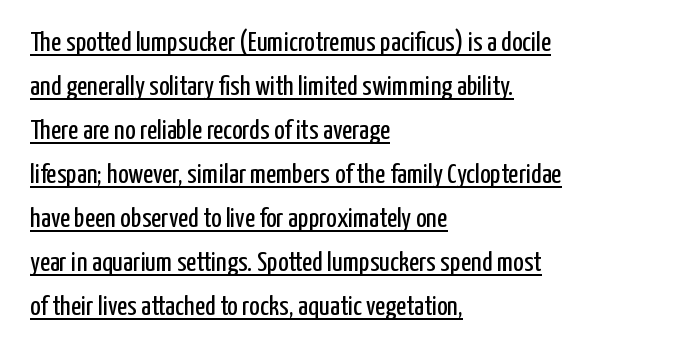
The image shows 28 px regular-weight, condensed sans-serif type, upright; set left-aligned, normal line spacing (1.57x), normal letter spacing, underlined; low stroke contrast and a medium x-height.
